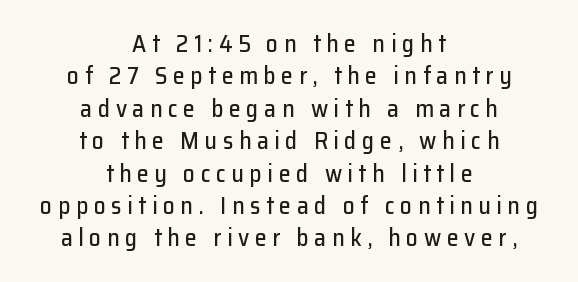
Anything drawn beneath the words? Only blank space. Evenly set lines give the paragraph a standard silhouette. The compositor balanced each line on the midline. Look at the tracking — it's clearly loosened, letters drifting apart. The typography opts for an upright posture over an oblique one.
